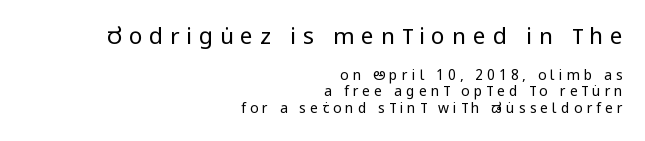
The image shows 23 px text type, upright; set right-aligned, line spacing 1.16x, unusually wide letter spacing (+0.29 em), not underlined; the first (top) block is 1.64x larger.
